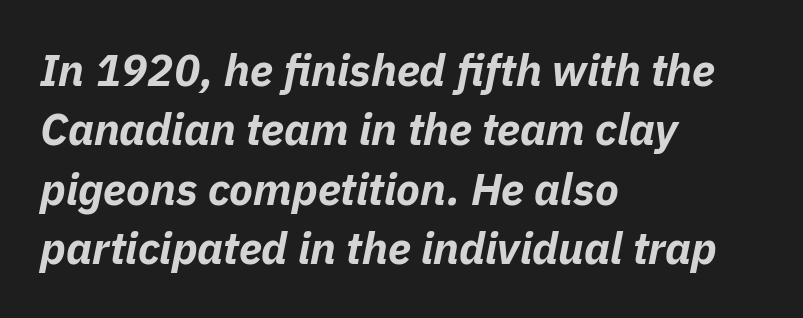
Spacing between characters is what you'd get straight out of the box. Every character sits at an angle, as italics do. I'd describe the lettering as bold — thick and assertive. Anything drawn beneath the words? Only blank space. One-word summary of the alignment: left.
